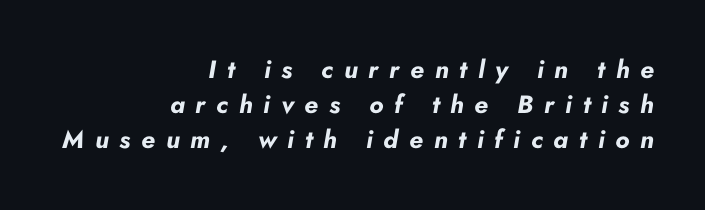
{"italic": "yes", "lean": "right", "slant_degrees": 10, "bold": "yes", "underline": "no", "align": "right", "line_spacing": "normal", "line_spacing_ratio": 1.41, "letter_spacing": "wide", "letter_spacing_em": 0.43, "glyph_px": 25}
